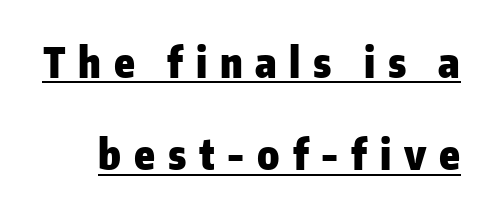
Q: Is the text bold? A: Yes.
Q: Is the text italic (slanted)? A: No, it is upright.
Q: Is the typeface a serif or a sans-serif typeface? A: Sans-serif.
Q: Is the text underlined? A: Yes.
Q: Is the spacing between letters normal or unusually wide? A: Unusually wide.
Q: Is the spacing between lines tight, normal or loose? A: Loose.
Q: Width (condensed, normal, or wide)? A: Normal.
Q: Stroke contrast? A: Low.
Q: x-height? A: Medium.
Q: Monospaced? A: No.
